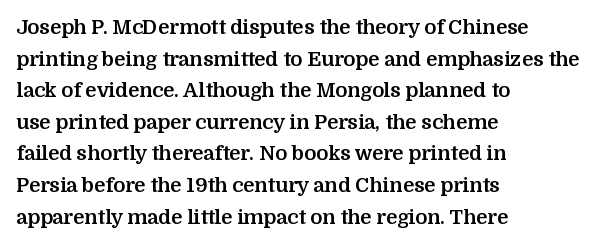
If you drew a line through each stem, it would be perfectly vertical. Nobody drew a line under any word here. A full-strength bold gives these letters their thick strokes. Honestly, the letter spacing is just normal — you wouldn't notice it. Left-aligned paragraph, ragged on the right.
